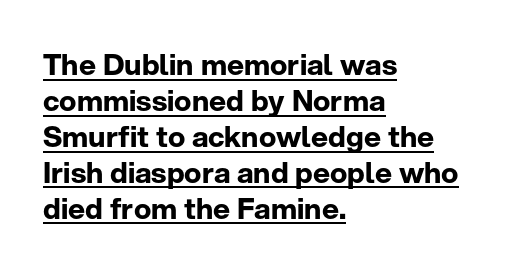
The rendering keeps characters at their native spacing. These lines were composed using upright roman letters. In CSS terms this would be text-align: left. What weight is shown? A full bold with thick strokes.
